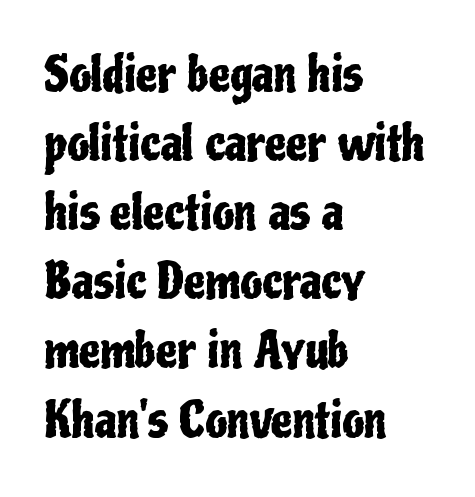
Q: Is the text italic (slanted)? A: No, it is upright.
Q: Is the typeface a serif or a sans-serif typeface? A: Sans-serif.
Q: Is the text underlined? A: No.
Q: How is the paragraph aligned? A: Left-aligned.
Q: Is the spacing between letters normal or unusually wide? A: Normal.
Q: Is the spacing between lines tight, normal or loose? A: Normal.
Q: Width (condensed, normal, or wide)? A: Condensed.
Q: Stroke contrast? A: Low.
Q: x-height? A: Medium.
Q: Monospaced? A: No.
